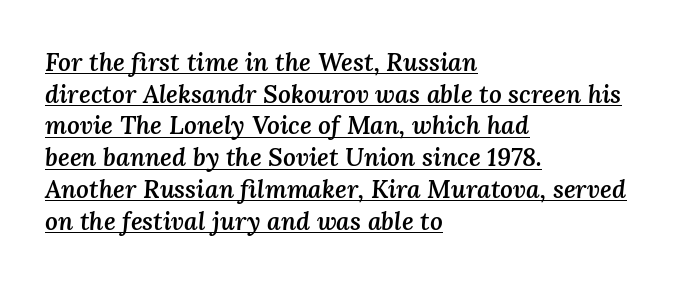
Normally led — the rows are evenly, conventionally spaced. This rendering leaves character spacing at its baseline value. This sample uses an oblique cut, with every glyph tilted off the vertical. Beneath each row of characters lies a ruled line. Is the block centered? No — it sits flush against the left margin.
